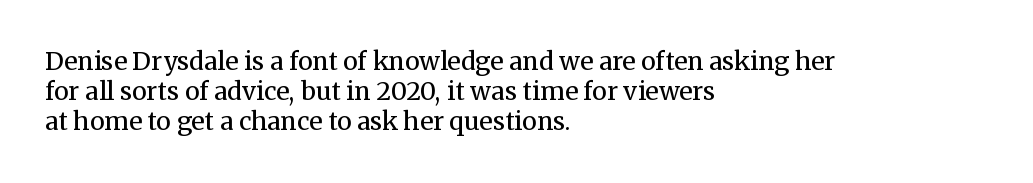
Q: Is the text bold? A: No.
Q: Is the text italic (slanted)? A: No, it is upright.
Q: Is the text underlined? A: No.
Q: How is the paragraph aligned? A: Left-aligned.
Q: Is the spacing between letters normal or unusually wide? A: Normal.
